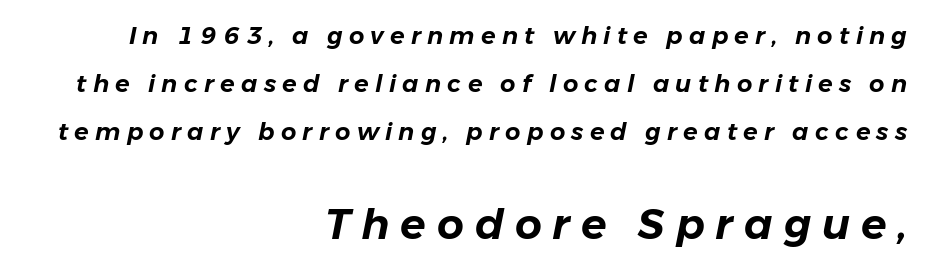
The image shows 42 px text type, italic (leaning right); set right-aligned, loose line spacing (2.01x), unusually wide letter spacing (+0.26 em), not underlined; the second (bottom) block is 1.75x larger; low stroke contrast and a medium x-height.
